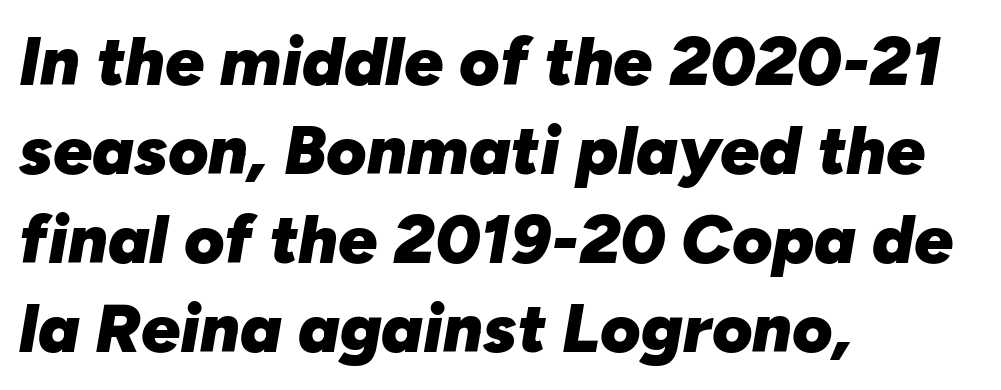
Observe the lean: these are italic letterforms. No extra tracking has been applied to these lines. The face used here is proportionally spaced, like ordinary book or web type. Line starts are locked; line ends wander. Summary of vertical rhythm: regular, with standard interline spacing. On the weight axis this lands at bold, roughly 700.
